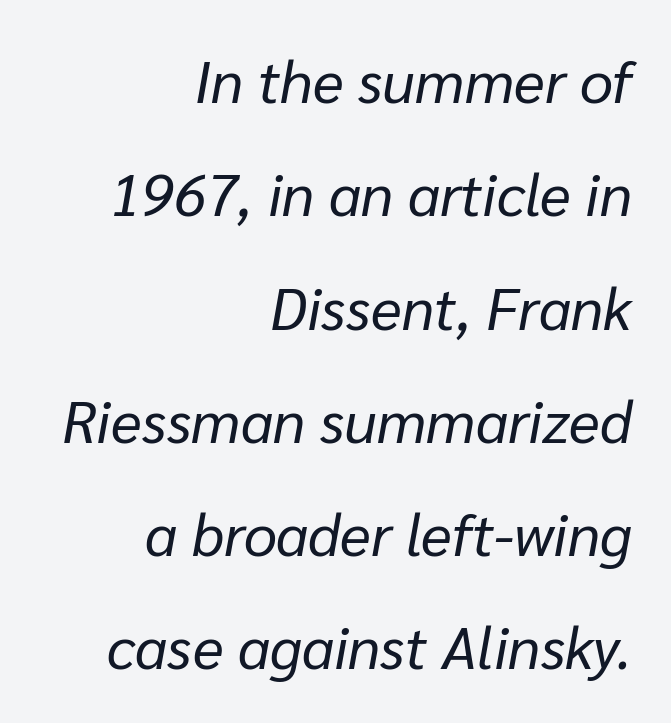
{"italic": "yes", "lean": "right", "slant_degrees": 10, "bold": "no", "weight": "regular", "width": "normal", "stroke_contrast": "low", "x_height": "medium", "monospaced": "no", "underline": "no", "align": "right", "line_spacing": "loose", "line_spacing_ratio": 1.92, "letter_spacing": "normal", "letter_spacing_em": 0.0, "glyph_px": 59}
